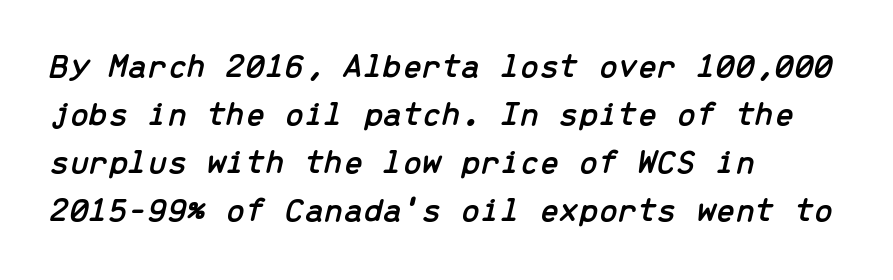
The image shows 35 px text type, italic (leaning right), monospaced; set left-aligned, normal line spacing (1.37x), normal letter spacing, not underlined; low stroke contrast and a medium x-height.
